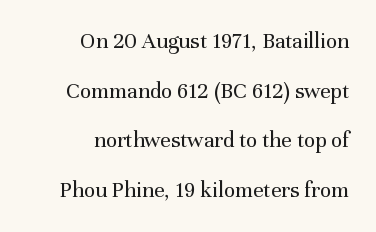
The image shows 23 px text type, upright; set right-aligned, loose line spacing (2.16x), normal letter spacing, not underlined.
